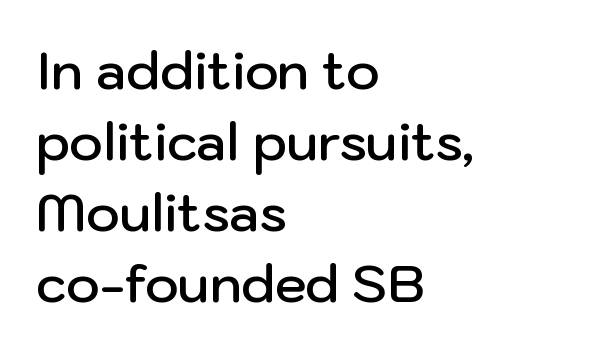
The image shows 51 px semibold sans-serif type, upright; set left-aligned, normal line spacing (1.39x), normal letter spacing, not underlined; low stroke contrast and a medium x-height.
